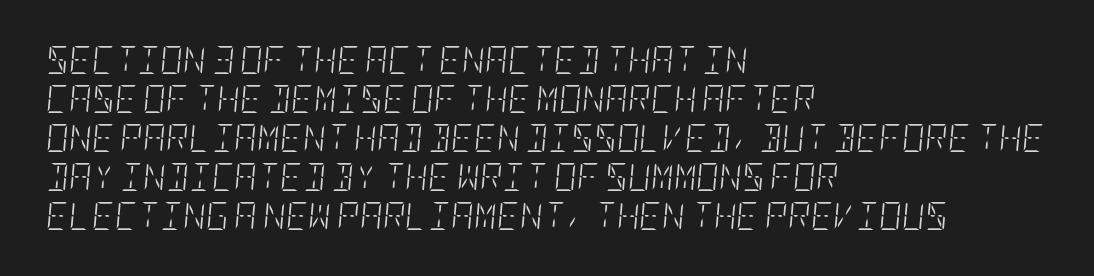
{"italic": "yes", "lean": "right", "slant_degrees": 5, "bold": "no", "weight": "light", "width": "condensed", "stroke_contrast": "low", "x_height": "large", "underline": "no", "align": "left", "line_spacing": "normal", "line_spacing_ratio": 1.39, "letter_spacing": "normal", "letter_spacing_em": 0.0, "glyph_px": 28}
